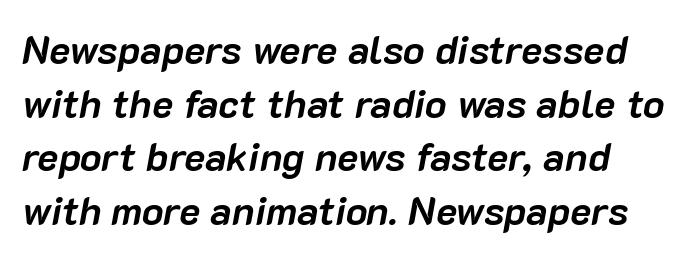
{"italic": "yes", "lean": "right", "slant_degrees": 10, "bold": "yes", "weight": "semibold", "width": "normal", "stroke_contrast": "low", "x_height": "medium", "monospaced": "no", "underline": "no", "line_spacing": "normal", "line_spacing_ratio": 1.34, "letter_spacing": "normal", "letter_spacing_em": 0.0, "glyph_px": 40}
